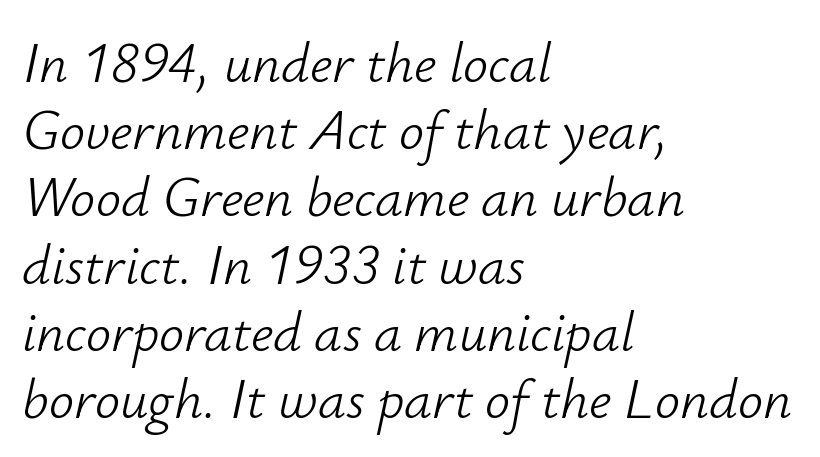
The image shows 56 px light type, italic (leaning right); set left-aligned, line spacing 1.2x, normal letter spacing, not underlined; low stroke contrast and a small x-height.
